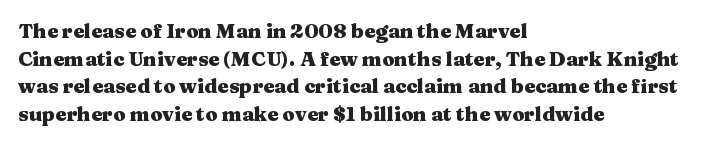
Q: Is the text bold? A: Yes.
Q: Is the text italic (slanted)? A: No, it is upright.
Q: Is the text underlined? A: No.
Q: How is the paragraph aligned? A: Left-aligned.
Q: Is the spacing between letters normal or unusually wide? A: Normal.
Q: Is the spacing between lines tight, normal or loose? A: Normal.
